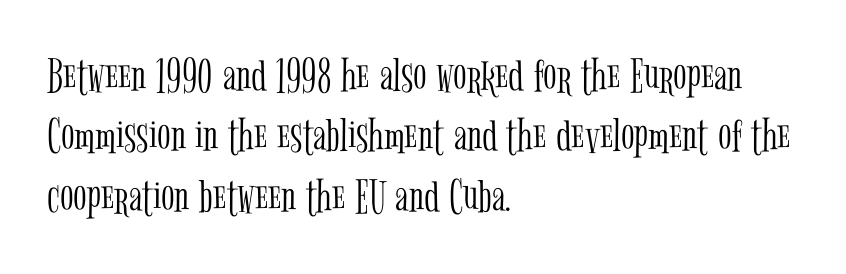
The image shows 50 px light, condensed serif type, upright; set left-aligned, line spacing 1.21x, normal letter spacing, not underlined; low stroke contrast and a medium x-height.
